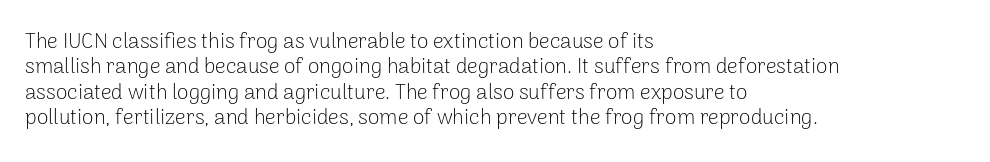
Q: Is the text bold? A: No.
Q: Is the text italic (slanted)? A: No, it is upright.
Q: Is the text underlined? A: No.
Q: How is the paragraph aligned? A: Left-aligned.
Q: Is the spacing between letters normal or unusually wide? A: Normal.
